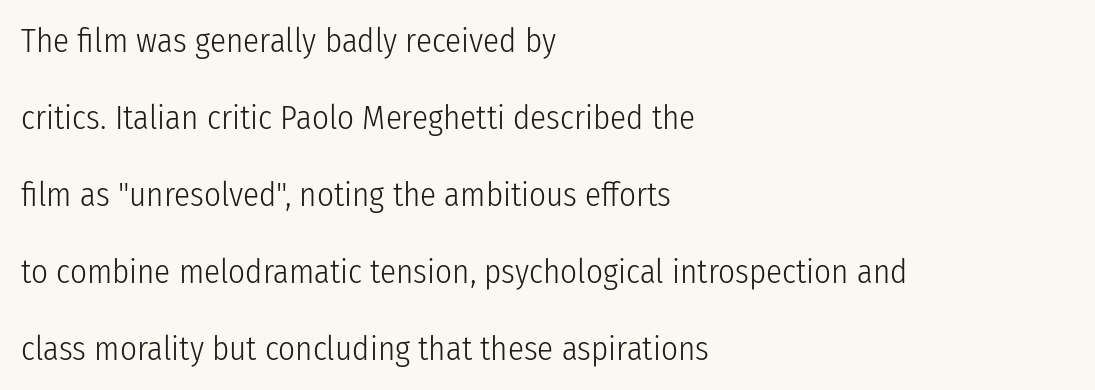
{"serif": "no", "italic": "no", "bold": "no", "weight": "light", "width": "condensed", "stroke_contrast": "low", "x_height": "medium", "monospaced": "no", "underline": "no", "align": "left", "line_spacing": "loose", "line_spacing_ratio": 2.33, "letter_spacing": "normal", "letter_spacing_em": 0.0, "glyph_px": 33}
